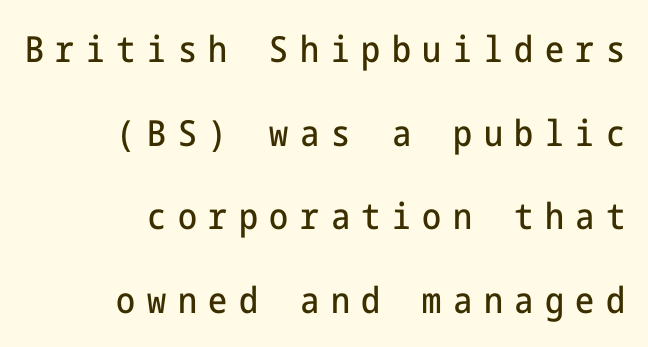
{"serif": "no", "italic": "no", "width": "condensed", "stroke_contrast": "low", "x_height": "medium", "underline": "no", "align": "right", "line_spacing": "loose", "line_spacing_ratio": 2.32, "letter_spacing": "wide", "letter_spacing_em": 0.32, "glyph_px": 36}
